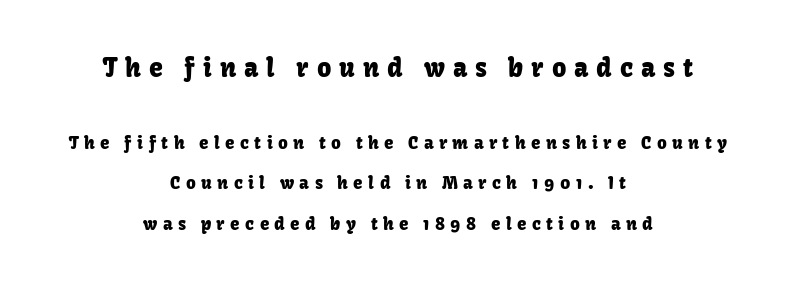
{"italic": "no", "underline": "no", "align": "center", "line_spacing": "loose", "line_spacing_ratio": 2.39, "letter_spacing": "wide", "letter_spacing_em": 0.32, "larger_block": "first", "size_ratio": 1.47, "glyph_px": 25}
